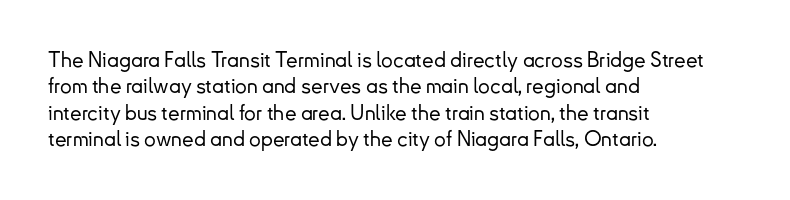
The image shows 21 px text type, upright; set left-aligned, normal line spacing (1.26x), normal letter spacing, not underlined.
